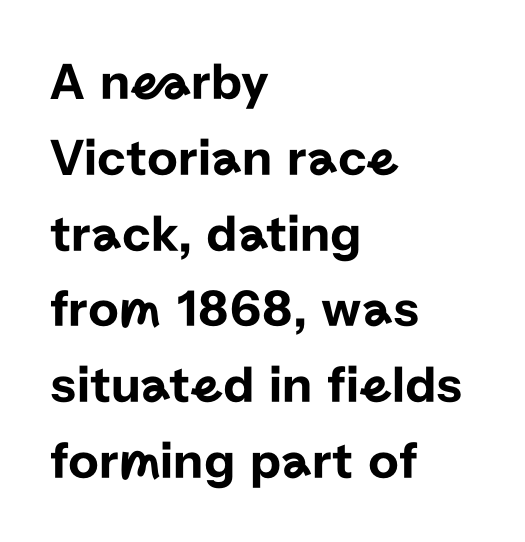
Q: Is the text italic (slanted)? A: No, it is upright.
Q: Is the typeface a serif or a sans-serif typeface? A: Sans-serif.
Q: Is the text underlined? A: No.
Q: How is the paragraph aligned? A: Left-aligned.
Q: Is the spacing between letters normal or unusually wide? A: Normal.
Q: Is the spacing between lines tight, normal or loose? A: Normal.
Q: Width (condensed, normal, or wide)? A: Normal.
Q: Stroke contrast? A: Low.
Q: x-height? A: Medium.
Q: Monospaced? A: No.
